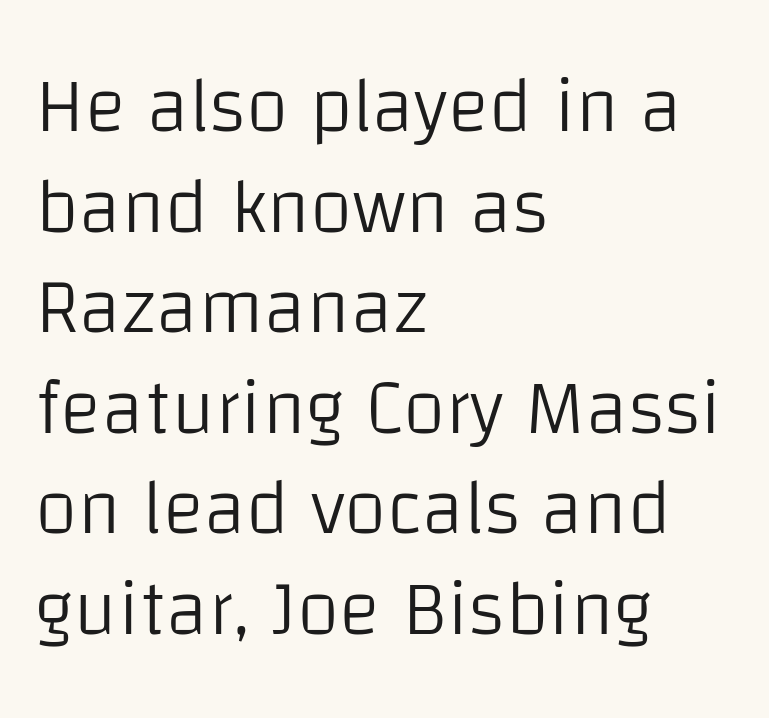
Q: Is the text bold? A: No.
Q: Is the text italic (slanted)? A: No, it is upright.
Q: Is the typeface a serif or a sans-serif typeface? A: Sans-serif.
Q: Is the text underlined? A: No.
Q: How is the paragraph aligned? A: Left-aligned.
Q: Is the spacing between letters normal or unusually wide? A: Normal.
Q: Is the spacing between lines tight, normal or loose? A: Normal.
Q: Width (condensed, normal, or wide)? A: Normal.
Q: Stroke contrast? A: Low.
Q: x-height? A: Large.
Q: Monospaced? A: No.
